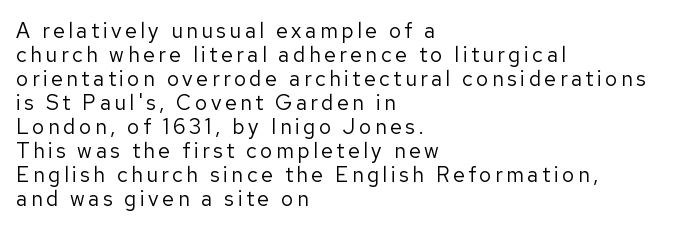
These lines are set flush left with a ragged right edge. The font is comparable to plain body text, perhaps lighter. This block would grow much taller if given ordinary leading; it's compressed now. Ascenders rise straight up at ninety degrees. Letters rest on an invisible, unmarked baseline.
